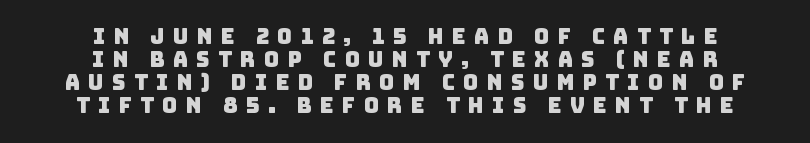
Q: Is the text underlined? A: No.
Q: How is the paragraph aligned? A: Centered.
Q: Is the spacing between letters normal or unusually wide? A: Unusually wide.
Q: Is the spacing between lines tight, normal or loose? A: Tight.
